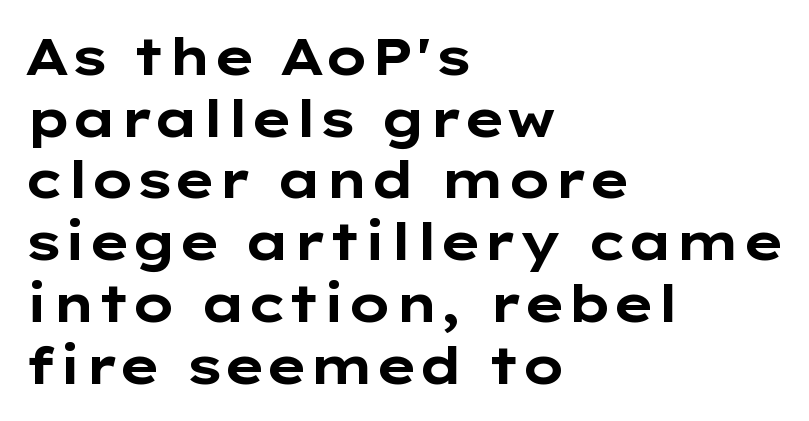
Q: Is the text bold? A: Yes.
Q: Is the text italic (slanted)? A: No, it is upright.
Q: Is the typeface a serif or a sans-serif typeface? A: Sans-serif.
Q: Is the text underlined? A: No.
Q: How is the paragraph aligned? A: Left-aligned.
Q: Is the spacing between letters normal or unusually wide? A: Normal.
Q: Width (condensed, normal, or wide)? A: Wide.
Q: Stroke contrast? A: Low.
Q: x-height? A: Medium.
Q: Monospaced? A: No.
